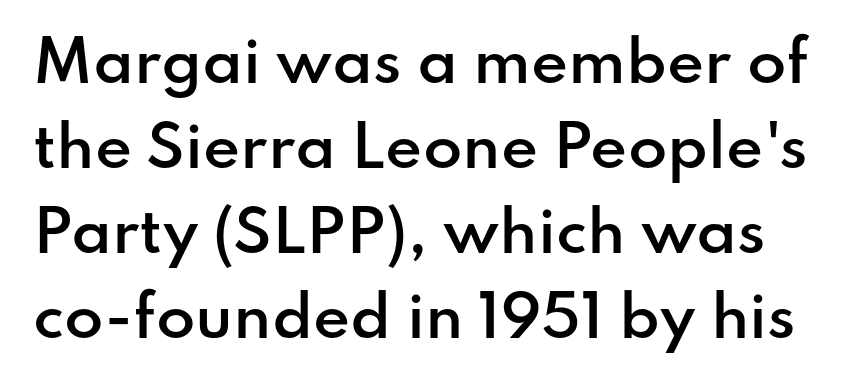
The image shows 57 px semibold sans-serif type, upright; set normal line spacing (1.49x), normal letter spacing, not underlined; low stroke contrast and a small x-height.
